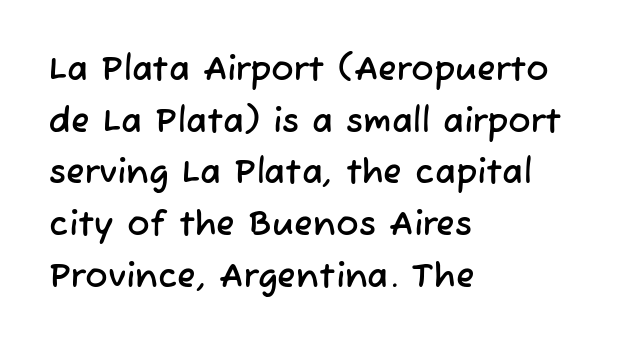
{"serif": "no", "width": "normal", "stroke_contrast": "low", "x_height": "medium", "monospaced": "no", "underline": "no", "align": "left", "line_spacing": "normal", "line_spacing_ratio": 1.52, "letter_spacing": "normal", "letter_spacing_em": 0.0, "glyph_px": 34}
